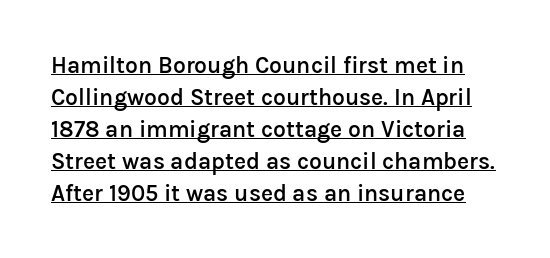
Students, observe: this is what conventionally led text looks like. Every character sits straight up, as roman type does. The letterforms sit shoulder to shoulder at normal distance. The rendering uses the underline text-decoration. The face used here is a semibold: visibly heavier than regular, lighter than bold.
